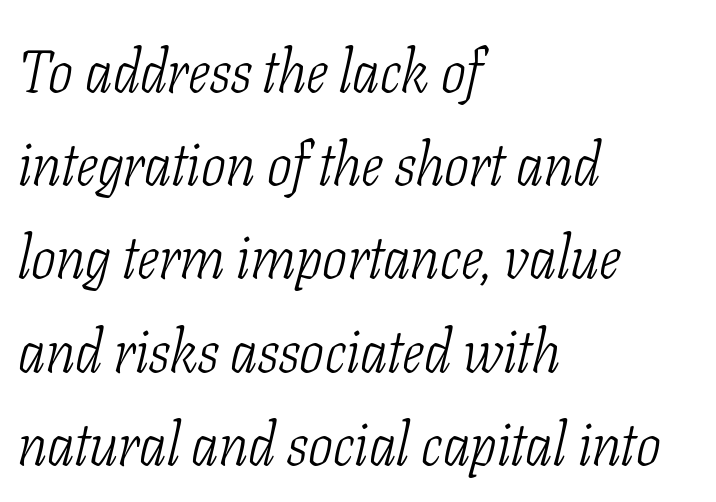
{"serif": "yes", "italic": "yes", "lean": "right", "slant_degrees": 11, "bold": "no", "weight": "light", "width": "condensed", "stroke_contrast": "low", "x_height": "medium", "monospaced": "no", "underline": "no", "align": "left", "line_spacing": "normal", "line_spacing_ratio": 1.58, "letter_spacing": "normal", "letter_spacing_em": 0.0, "glyph_px": 59}
